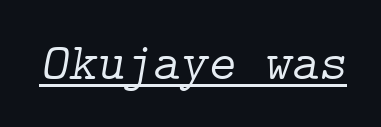
{"serif": "yes", "italic": "yes", "lean": "right", "slant_degrees": 9, "bold": "no", "weight": "light", "width": "normal", "stroke_contrast": "low", "x_height": "medium", "underline": "yes", "letter_spacing": "normal", "letter_spacing_em": 0.0, "glyph_px": 53}
